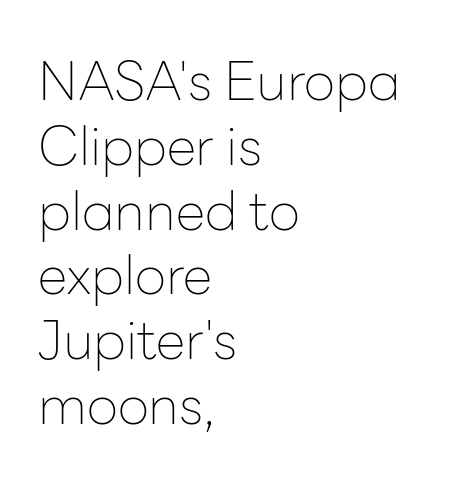
{"serif": "no", "italic": "no", "bold": "no", "weight": "thin", "width": "normal", "stroke_contrast": "low", "x_height": "medium", "monospaced": "no", "underline": "no", "align": "left", "line_spacing_ratio": 1.2, "letter_spacing": "normal", "letter_spacing_em": 0.0, "glyph_px": 54}
